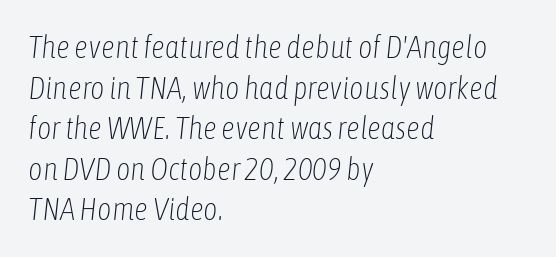
The image shows 31 px light, condensed type, italic (leaning right); set left-aligned, normal line spacing (1.31x), normal letter spacing, not underlined; low stroke contrast and a medium x-height.
